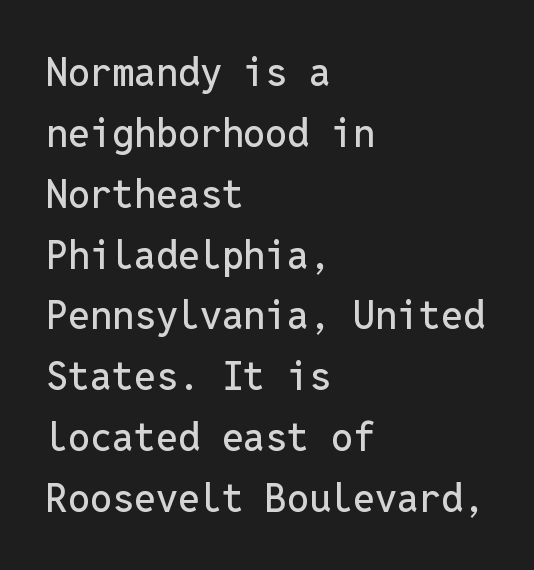
The image shows 39 px sans-serif type, upright, monospaced; set left-aligned, normal line spacing (1.56x), normal letter spacing, not underlined; low stroke contrast and a medium x-height.
